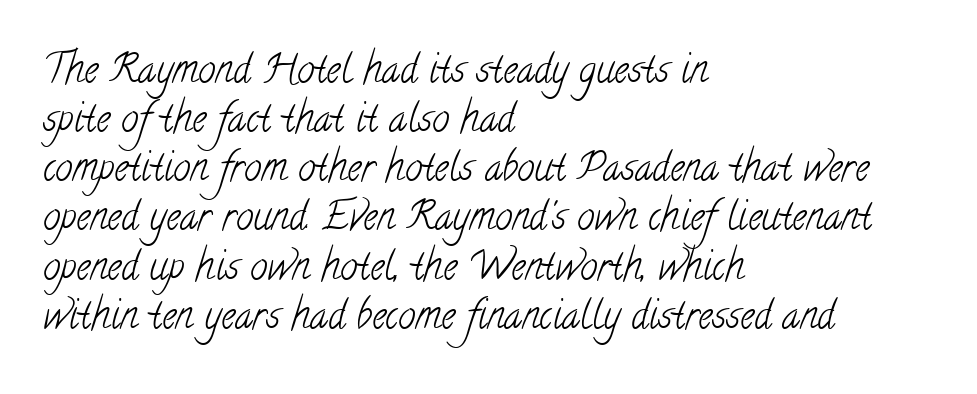
The image shows 39 px light, condensed serif type; set left-aligned, normal line spacing (1.26x), normal letter spacing, not underlined; low stroke contrast and a small x-height.
